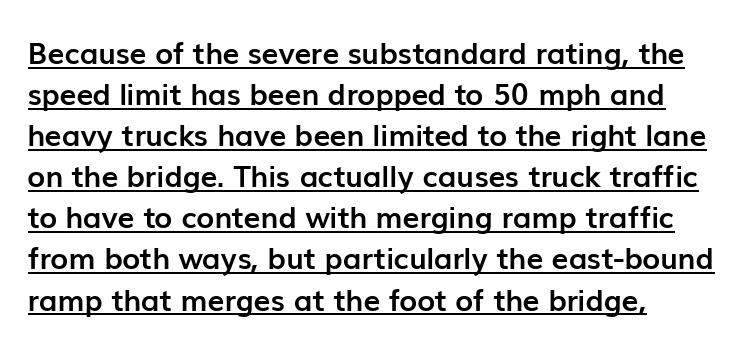
Italic? Not at all — the glyphs are vertical. Reading down the column, the eye jumps a familiar distance to each next line. You can tell from the bare stems that sans-serif type was used. I'd describe the lettering as bold — thick and assertive.
